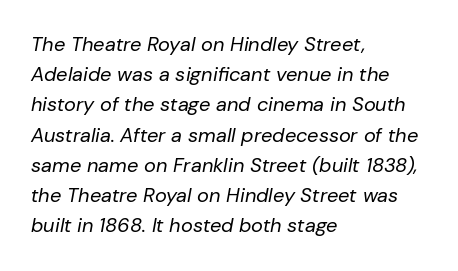
{"italic": "yes", "lean": "right", "slant_degrees": 10, "bold": "no", "underline": "no", "align": "left", "line_spacing": "normal", "line_spacing_ratio": 1.51, "letter_spacing": "normal", "letter_spacing_em": 0.0, "glyph_px": 20}
